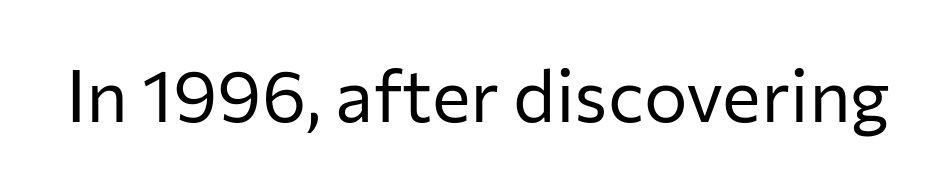
Notice how the stems are strictly vertical — no italics here. There is no visible air inserted between adjacent glyphs. Look at the bottom of the vertical strokes: they stop flat, with no serifs. The font is comparable to plain body text, perhaps lighter. Anything drawn beneath the words? Only blank space.
